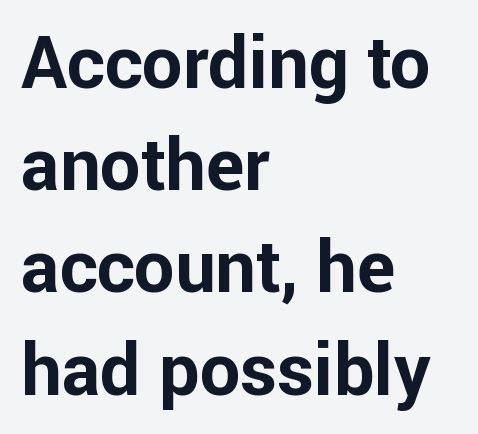
The image shows 72 px bold sans-serif type, upright; set left-aligned, normal line spacing (1.42x), normal letter spacing, not underlined; low stroke contrast and a medium x-height.
